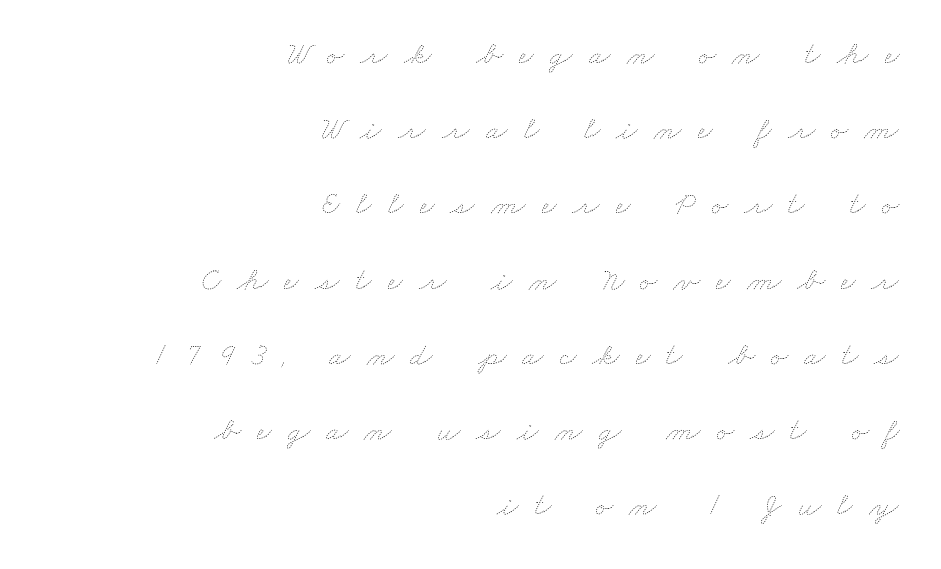
Q: Is the text bold? A: No.
Q: Is the text underlined? A: No.
Q: How is the paragraph aligned? A: Right-aligned.
Q: Is the spacing between letters normal or unusually wide? A: Unusually wide.
Q: Is the spacing between lines tight, normal or loose? A: Loose.
Q: Width (condensed, normal, or wide)? A: Wide.
Q: Stroke contrast? A: Low.
Q: x-height? A: Small.
Q: Monospaced? A: No.
